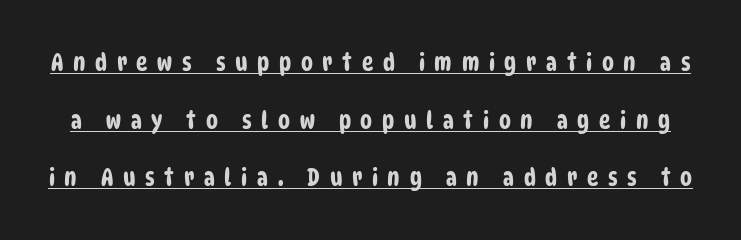
The image shows 24 px text type; set loose line spacing (2.4x), unusually wide letter spacing (+0.4 em), underlined.
